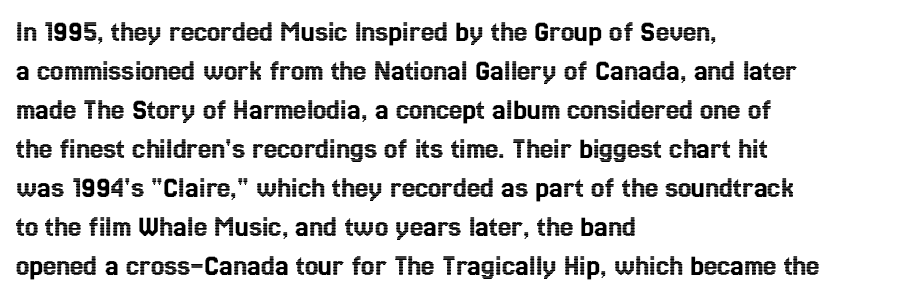
The image shows 30 px condensed type, upright; set left-aligned, normal line spacing (1.3x), normal letter spacing, not underlined; a medium x-height.
